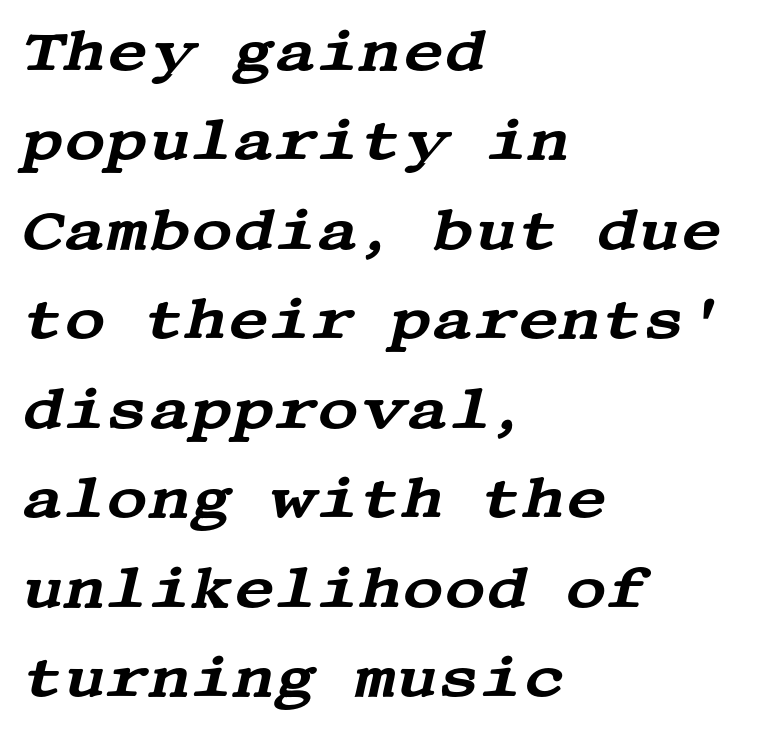
Q: Is the text italic (slanted)? A: Yes, it leans right by about 13 degrees.
Q: Is the typeface a serif or a sans-serif typeface? A: Serif.
Q: Is the text underlined? A: No.
Q: How is the paragraph aligned? A: Left-aligned.
Q: Is the spacing between letters normal or unusually wide? A: Normal.
Q: Is the spacing between lines tight, normal or loose? A: Normal.
Q: Width (condensed, normal, or wide)? A: Wide.
Q: Stroke contrast? A: Medium.
Q: x-height? A: Large.
